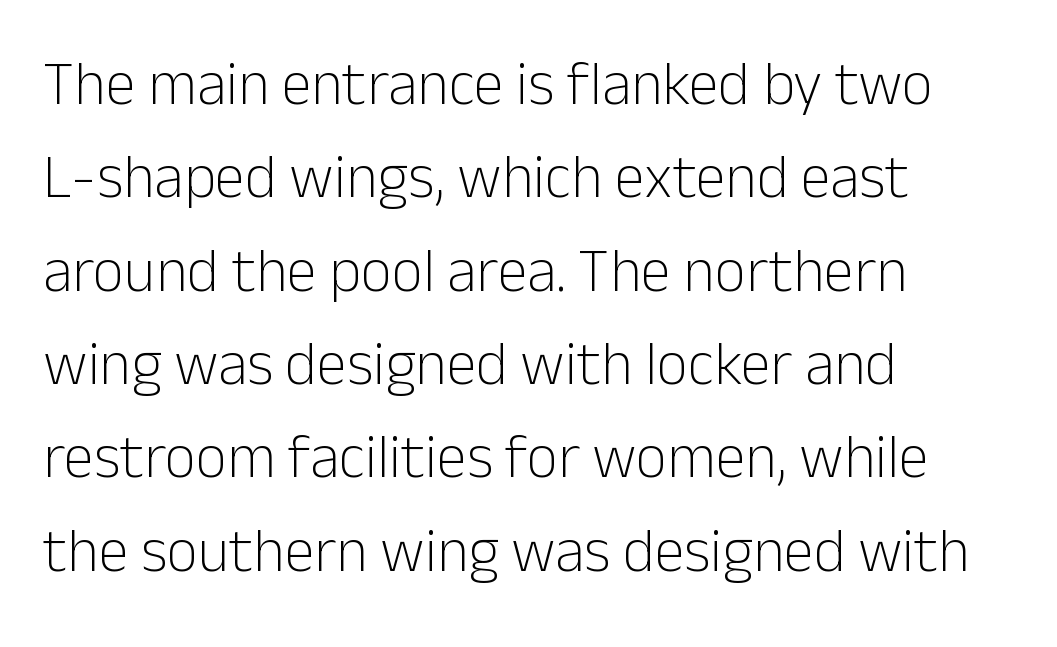
The face used here is proportionally spaced, like ordinary book or web type. The glyphs in this specimen are sans serif. Summary of weight: not heavy and not bold. Every row of glyphs begins at an identical x-position on the left. Leading: standard.
